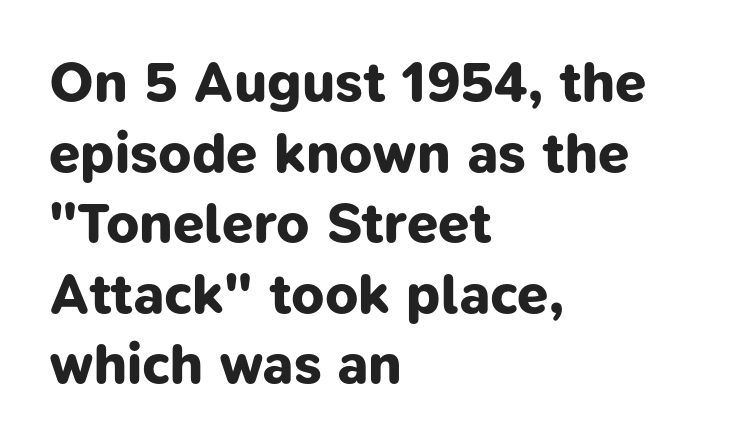
The image shows 56 px bold sans-serif type; set left-aligned, normal line spacing (1.26x), normal letter spacing, not underlined; low stroke contrast and a medium x-height.
